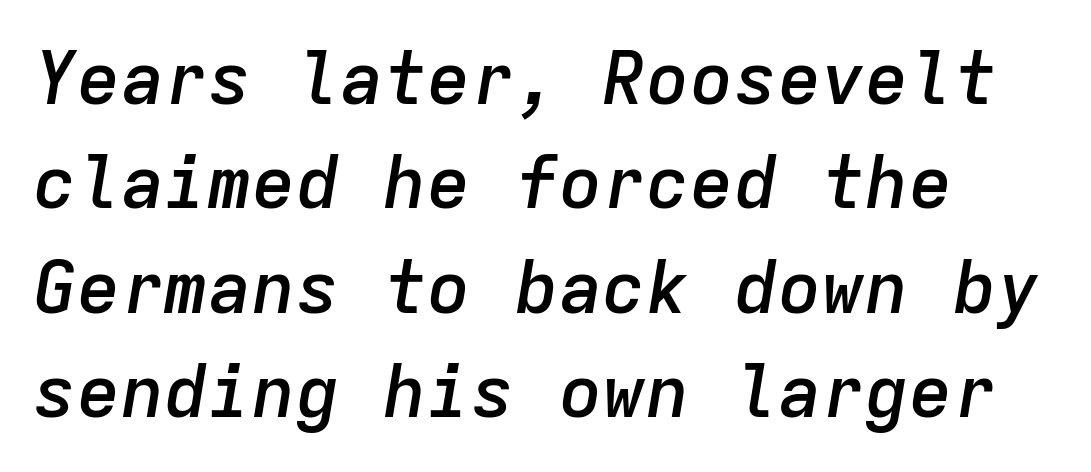
Q: Is the text bold? A: Semi-bold.
Q: Is the text italic (slanted)? A: Yes, it leans right by about 9 degrees.
Q: Is the text underlined? A: No.
Q: How is the paragraph aligned? A: Left-aligned.
Q: Is the spacing between letters normal or unusually wide? A: Normal.
Q: Is the spacing between lines tight, normal or loose? A: Normal.
Q: Width (condensed, normal, or wide)? A: Normal.
Q: Stroke contrast? A: Low.
Q: x-height? A: Medium.
Q: Monospaced? A: Yes.
